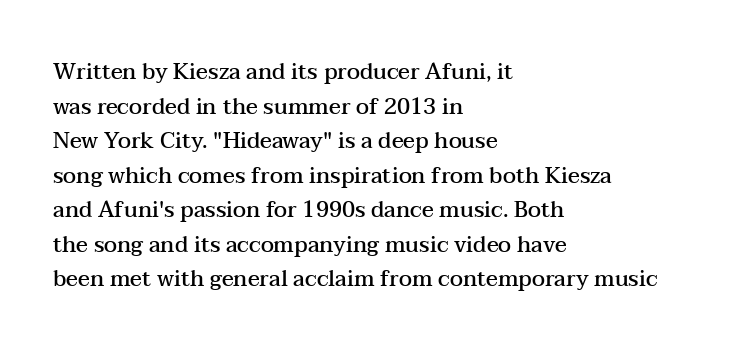
{"italic": "no", "bold": "semi", "underline": "no", "align": "left", "line_spacing": "normal", "line_spacing_ratio": 1.57, "letter_spacing": "normal", "letter_spacing_em": 0.0, "glyph_px": 22}
